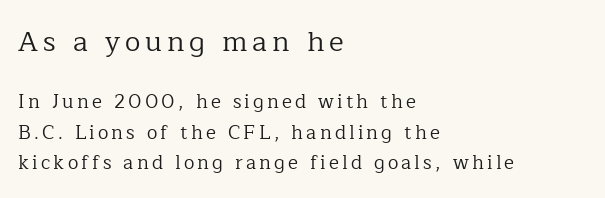
Compared with typical paragraphs, the rows here are spaced about the same. Descender tails drop into unmarked territory. Does the copy run flush right? No — it runs flush left. The typesetting does not lean heavy: it is not bold. Observe the serifs anchoring each vertical stroke in this sample.
